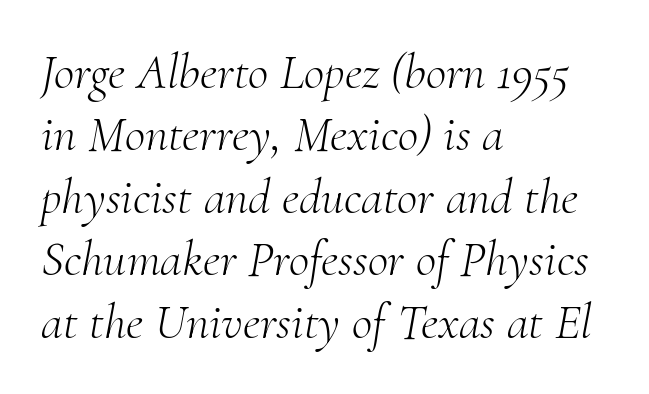
The image shows 50 px light serif type, italic (leaning right); set left-aligned, normal line spacing (1.25x), normal letter spacing, not underlined; medium stroke contrast and a small x-height.
